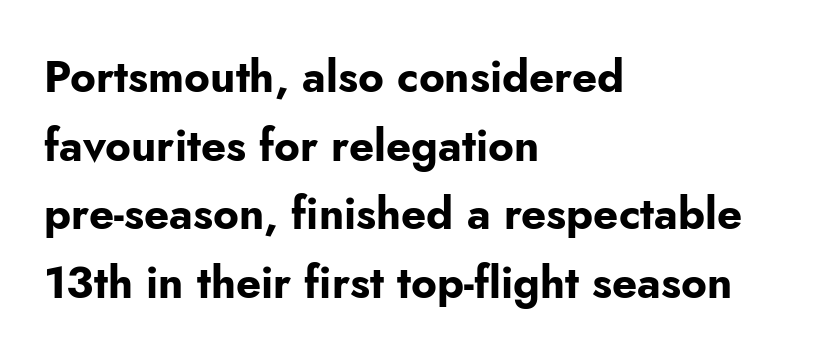
The gap between lines stays unmarked. Chunky letters — that's bold for sure. Line starts are locked; line ends wander. Proportional: the letters do not fall into vertical columns. Typographically, this falls in the sans-serif category.
